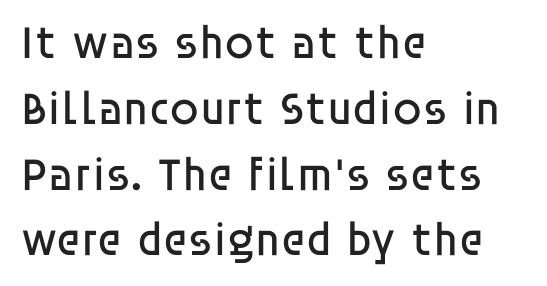
Q: Is the text bold? A: No.
Q: Is the text italic (slanted)? A: No, it is upright.
Q: Is the typeface a serif or a sans-serif typeface? A: Sans-serif.
Q: Is the text underlined? A: No.
Q: How is the paragraph aligned? A: Left-aligned.
Q: Is the spacing between letters normal or unusually wide? A: Normal.
Q: Is the spacing between lines tight, normal or loose? A: Normal.
Q: Width (condensed, normal, or wide)? A: Normal.
Q: Stroke contrast? A: Low.
Q: x-height? A: Large.
Q: Monospaced? A: No.
